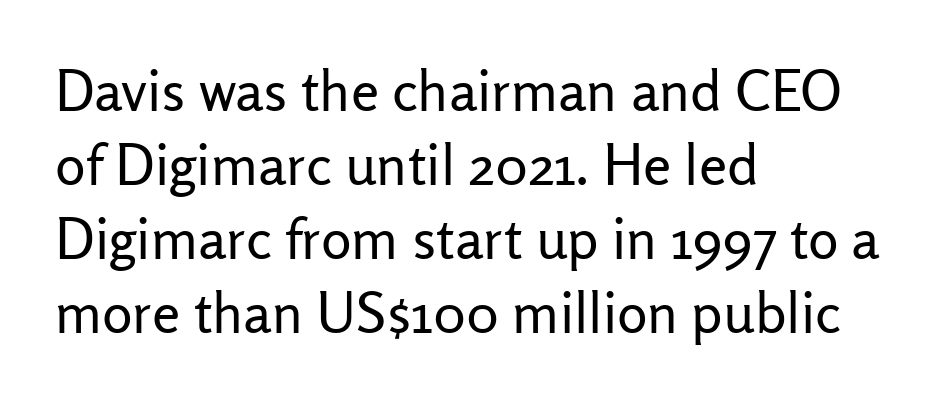
Q: Is the text bold? A: No.
Q: Is the text italic (slanted)? A: No, it is upright.
Q: Is the typeface a serif or a sans-serif typeface? A: Sans-serif.
Q: Is the text underlined? A: No.
Q: How is the paragraph aligned? A: Left-aligned.
Q: Is the spacing between letters normal or unusually wide? A: Normal.
Q: Is the spacing between lines tight, normal or loose? A: Normal.
Q: Width (condensed, normal, or wide)? A: Normal.
Q: Stroke contrast? A: Low.
Q: x-height? A: Medium.
Q: Monospaced? A: No.
